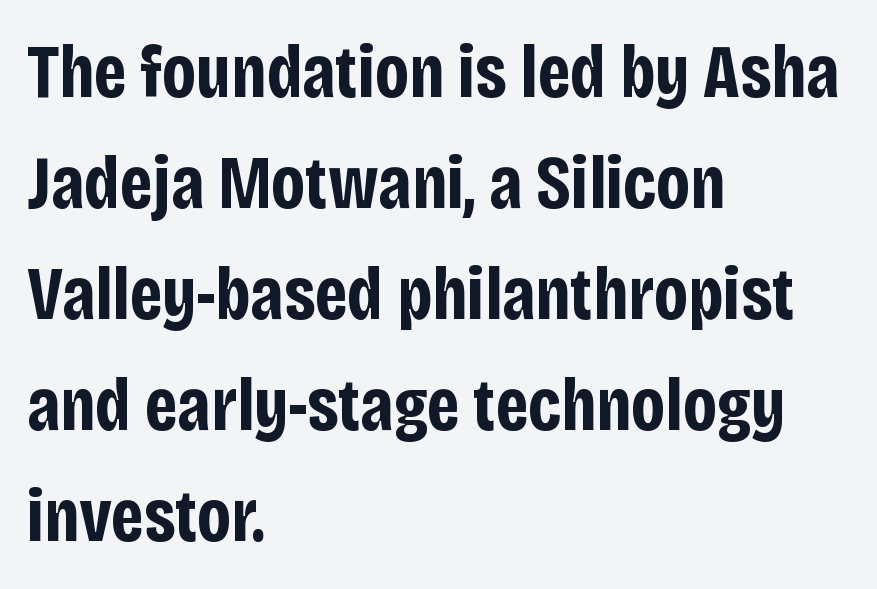
The image shows 75 px bold, condensed sans-serif type, upright; set left-aligned, normal line spacing (1.48x), normal letter spacing, not underlined; low stroke contrast and a large x-height.
